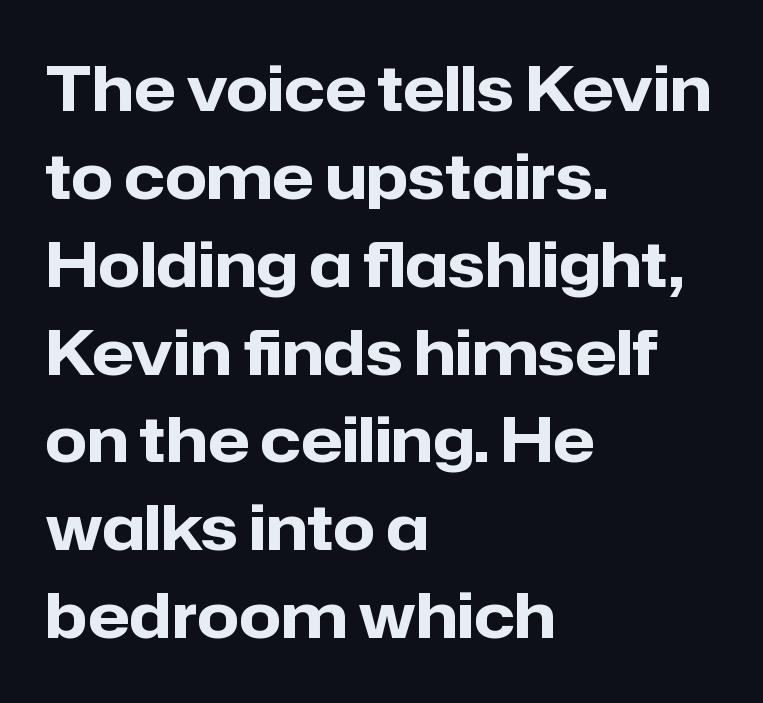
{"serif": "no", "italic": "no", "bold": "yes", "weight": "heavy", "width": "normal", "stroke_contrast": "low", "x_height": "medium", "monospaced": "no", "underline": "no", "align": "left", "line_spacing": "normal", "line_spacing_ratio": 1.44, "letter_spacing": "normal", "letter_spacing_em": 0.0, "glyph_px": 61}
